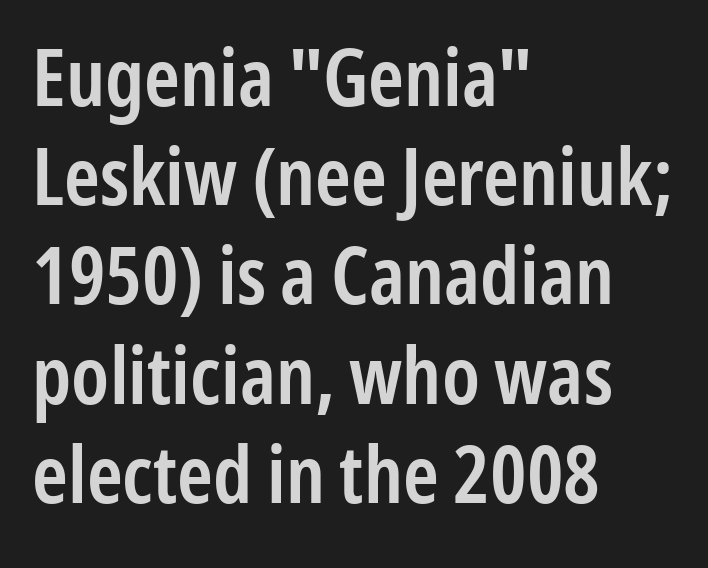
The image shows 80 px semibold, condensed sans-serif type, upright; set left-aligned, line spacing 1.24x, normal letter spacing, not underlined; low stroke contrast and a medium x-height.
